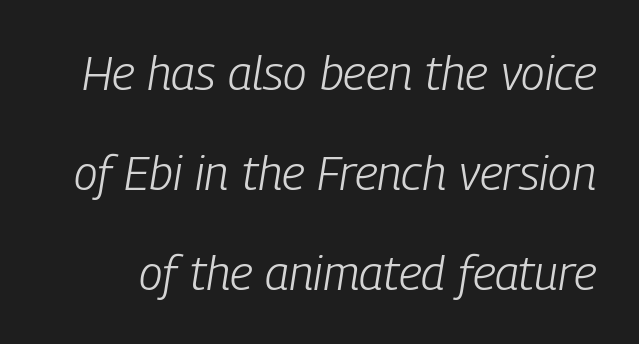
The image shows 48 px light, condensed type, italic (leaning right); set loose line spacing (2.08x), normal letter spacing, not underlined; low stroke contrast and a medium x-height.
